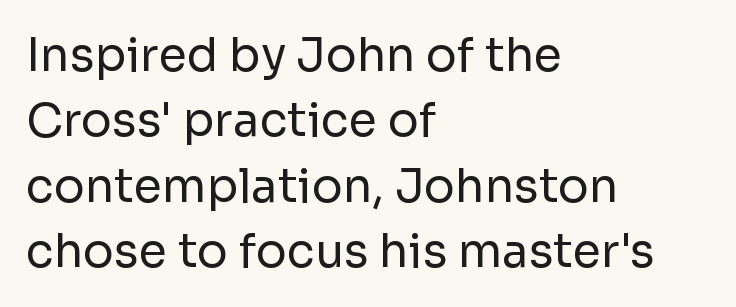
{"serif": "no", "italic": "no", "bold": "no", "weight": "regular", "width": "normal", "stroke_contrast": "low", "x_height": "medium", "monospaced": "no", "underline": "no", "align": "left", "line_spacing": "normal", "line_spacing_ratio": 1.42, "letter_spacing": "normal", "letter_spacing_em": 0.0, "glyph_px": 46}
